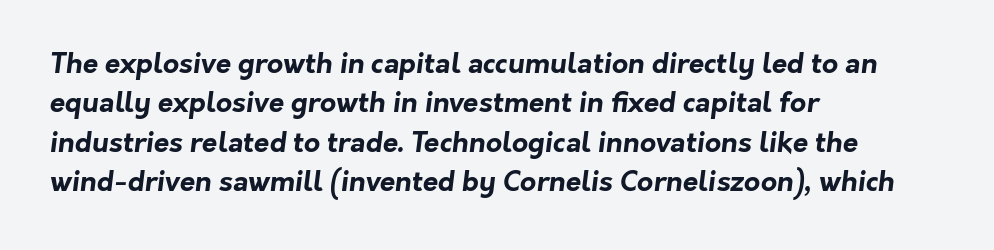
{"serif": "no", "bold": "yes", "weight": "bold", "width": "normal", "stroke_contrast": "low", "x_height": "medium", "monospaced": "no", "underline": "no", "align": "left", "line_spacing": "normal", "line_spacing_ratio": 1.41, "letter_spacing": "normal", "letter_spacing_em": 0.0, "glyph_px": 28}
